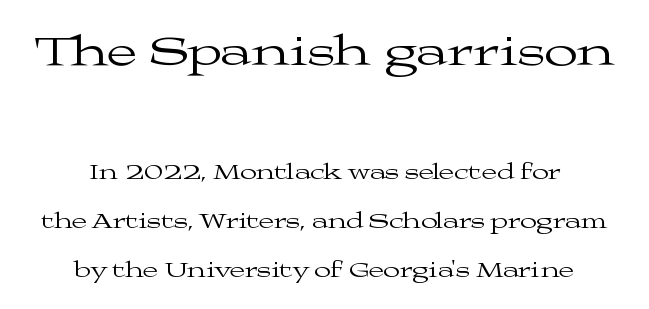
The image shows 44 px regular-weight, wide serif type, upright; set centered, loose line spacing (2.24x), normal letter spacing, not underlined; the first (top) block is 2.0x larger; medium stroke contrast and a medium x-height.
